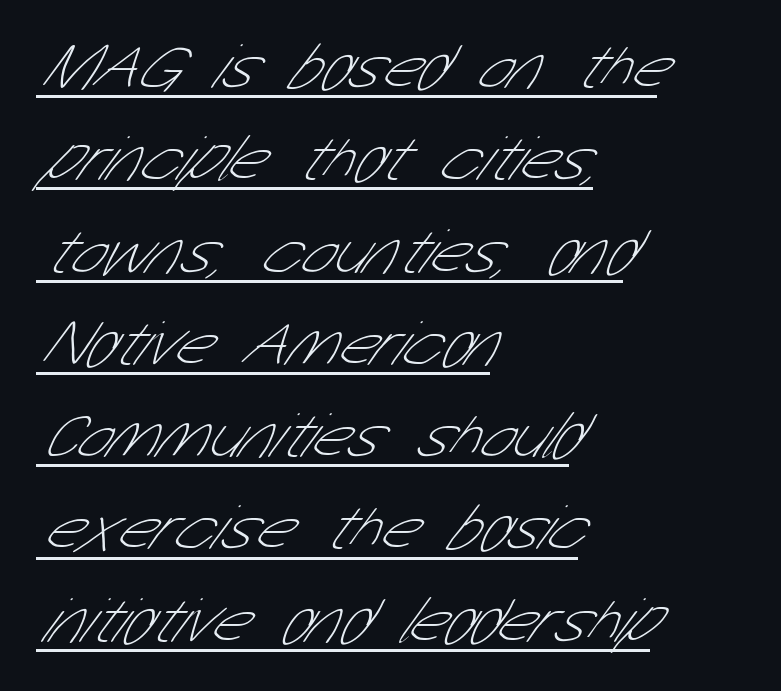
In CSS terms this would be text-align: left. Spacing between characters is what you'd get straight out of the box. Vertical stems look standard width or narrower in stroke. Check where the strokes stop: nothing finishes them off — pure sans. Think of a printed novel: that variable character pitch is what you see here. The space between consecutive lines is moderate.
